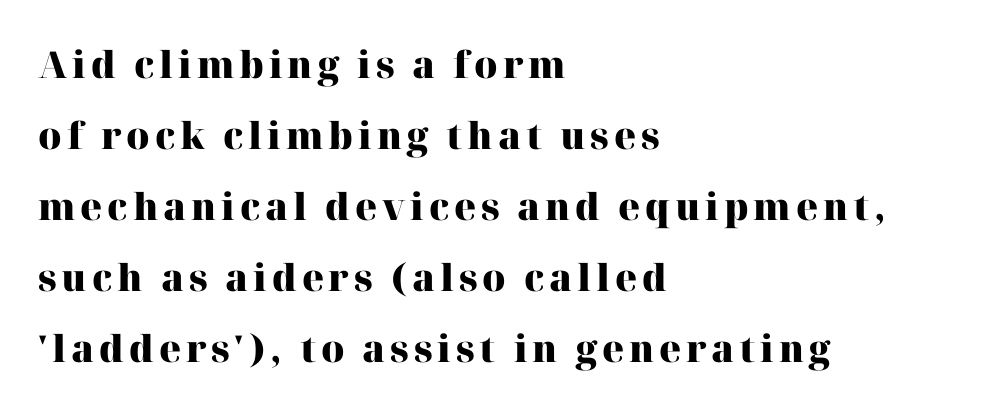
{"serif": "yes", "italic": "no", "bold": "yes", "weight": "heavy", "width": "normal", "stroke_contrast": "high", "x_height": "medium", "monospaced": "no", "underline": "no", "align": "left", "line_spacing": "loose", "line_spacing_ratio": 1.92, "glyph_px": 37}
